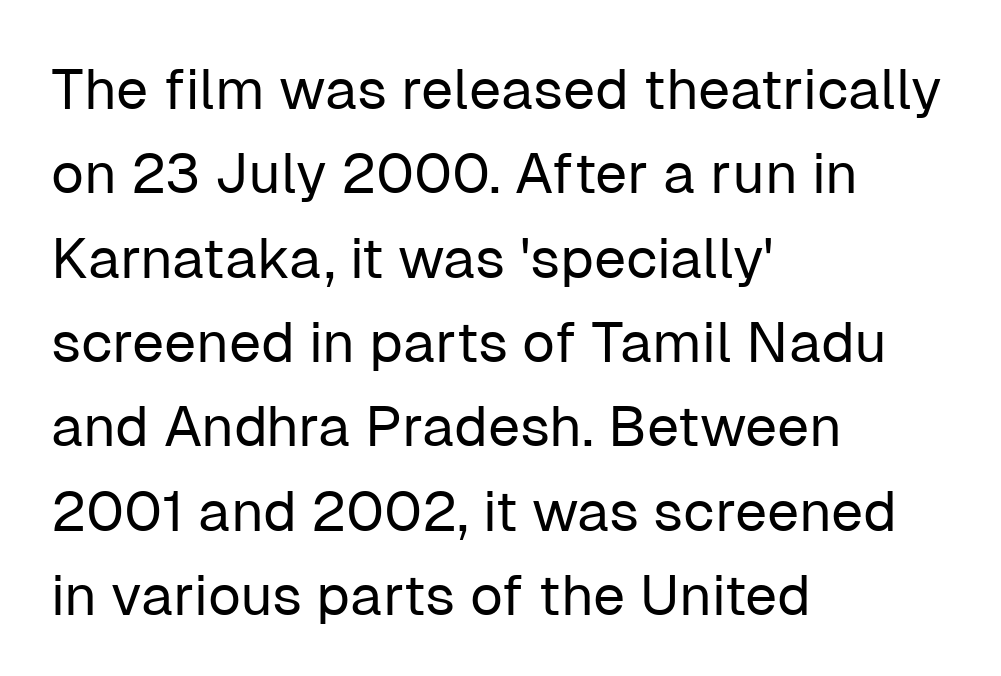
The image shows 57 px regular-weight sans-serif type, upright; set left-aligned, normal line spacing (1.48x), normal letter spacing, not underlined; low stroke contrast and a medium x-height.
